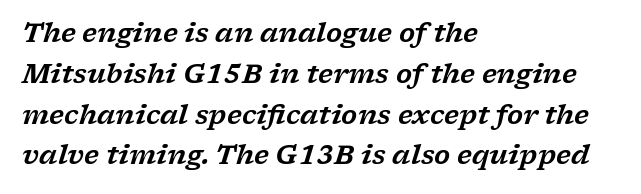
Q: Is the text italic (slanted)? A: Yes, it leans right by about 17 degrees.
Q: Is the text underlined? A: No.
Q: How is the paragraph aligned? A: Left-aligned.
Q: Is the spacing between letters normal or unusually wide? A: Normal.
Q: Is the spacing between lines tight, normal or loose? A: Normal.
